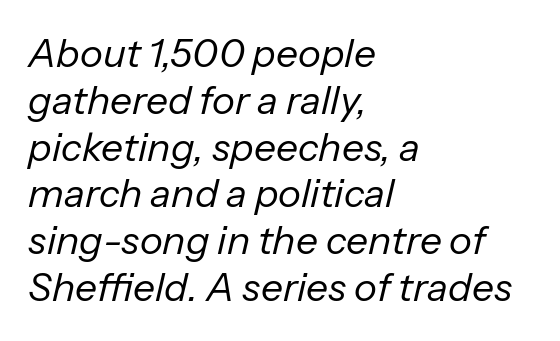
Note the varied advance widths — an 'i' is clearly narrower than an 'm'. Words float on clear page, feet unadorned. These lines were composed using italics. Horizontally, the lines are justified to the leading edge only. Words appear dense and cohesive because spacing is normal. No letter is thick-stroked: the sample isn't bold.
